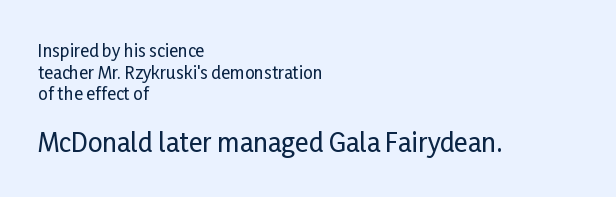
Inter-character spacing is left at the font's built-in metrics. The block of text has a typical density, with ordinary space between rows. No italicization has been applied; the sample stays upright. Every row of glyphs begins at an identical x-position on the left. Check the space under the baseline: it is left empty.
